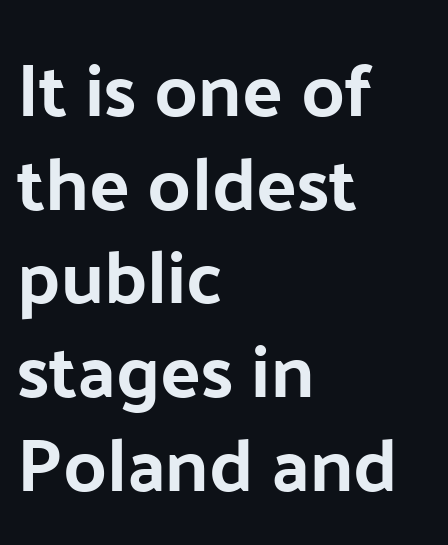
The image shows 75 px bold sans-serif type, upright; set left-aligned, normal line spacing (1.25x), normal letter spacing, not underlined; low stroke contrast and a medium x-height.
